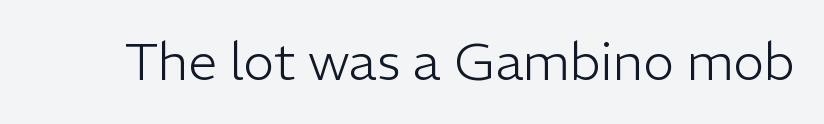
The image shows 52 px light sans-serif type, upright; set normal letter spacing, not underlined; low stroke contrast and a medium x-height.
